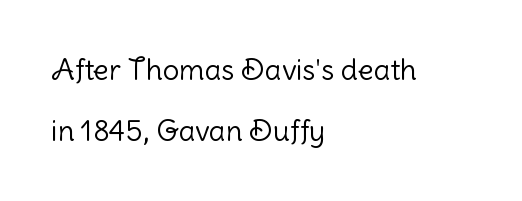
Q: Is the text bold? A: No.
Q: Is the text italic (slanted)? A: No, it is upright.
Q: Is the typeface a serif or a sans-serif typeface? A: Sans-serif.
Q: Is the text underlined? A: No.
Q: How is the paragraph aligned? A: Left-aligned.
Q: Is the spacing between letters normal or unusually wide? A: Normal.
Q: Is the spacing between lines tight, normal or loose? A: Loose.
Q: Width (condensed, normal, or wide)? A: Normal.
Q: Stroke contrast? A: Low.
Q: x-height? A: Medium.
Q: Monospaced? A: No.
